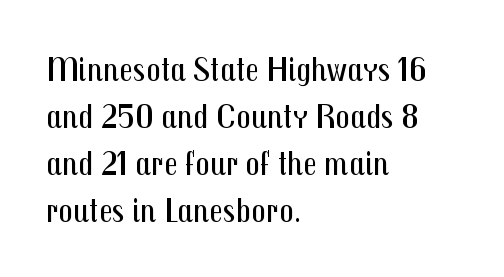
How are the letters spaced? Ordinarily, with no added tracking. Quick note: underline off. One glance says typical: line gaps are just what's usual. Think of a printed novel: that variable character pitch is what you see here. The face used here is a sans, in the tradition of grotesques and geometrics.
